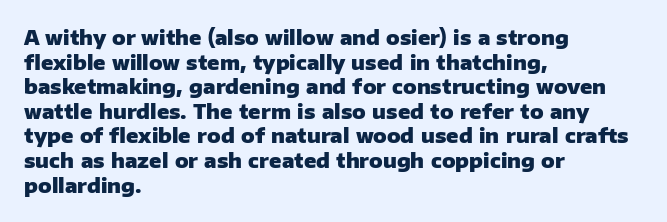
Q: Is the text bold? A: Yes.
Q: Is the text italic (slanted)? A: No, it is upright.
Q: Is the text underlined? A: No.
Q: How is the paragraph aligned? A: Left-aligned.
Q: Is the spacing between letters normal or unusually wide? A: Normal.
